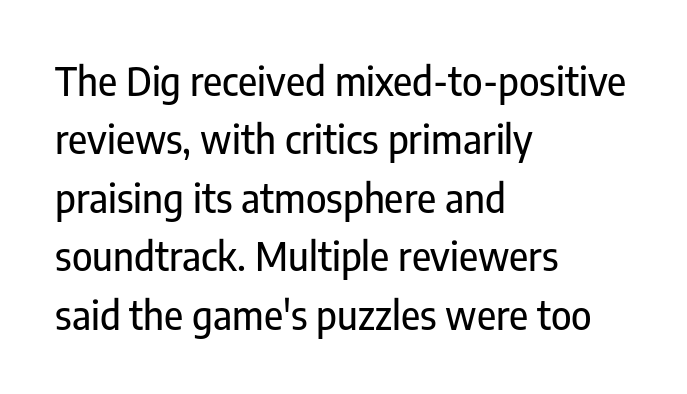
{"serif": "no", "italic": "no", "width": "condensed", "stroke_contrast": "low", "x_height": "medium", "monospaced": "no", "underline": "no", "align": "left", "line_spacing": "normal", "line_spacing_ratio": 1.5, "letter_spacing": "normal", "letter_spacing_em": 0.0, "glyph_px": 39}
